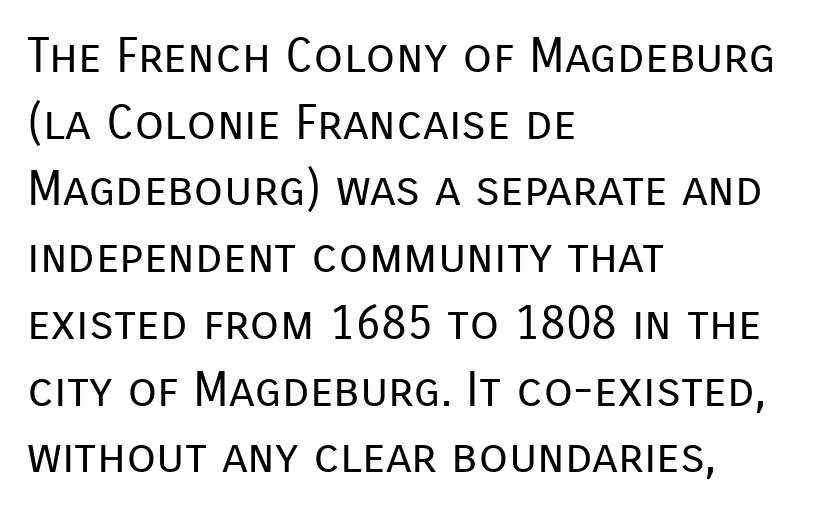
This reads as an unemphasized weight, regular at the heaviest. The space beneath each line is pristine and unruled. Characters remain perfectly vertical along every line. Caption: standard tracking, unaltered. These lines are rendered in a variable-pitch font. Short and long lines alike share a common starting point at left.
